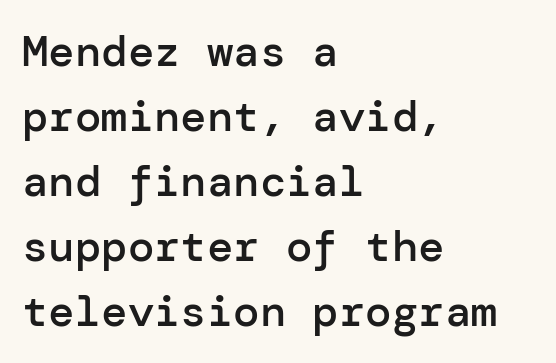
Q: Is the text bold? A: Semi-bold.
Q: Is the text italic (slanted)? A: No, it is upright.
Q: Is the typeface a serif or a sans-serif typeface? A: Sans-serif.
Q: Is the text underlined? A: No.
Q: How is the paragraph aligned? A: Left-aligned.
Q: Is the spacing between letters normal or unusually wide? A: Normal.
Q: Is the spacing between lines tight, normal or loose? A: Normal.
Q: Width (condensed, normal, or wide)? A: Normal.
Q: Stroke contrast? A: Low.
Q: x-height? A: Medium.
